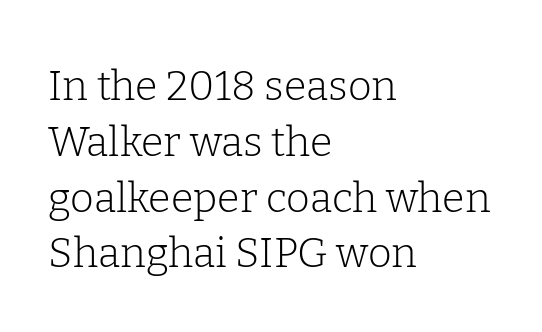
This is the regular roman posture of the typeface. The rendering uses natural spacing where letterforms have individual widths. A classic flush-left, rag-right setting is used for this passage. The type is set solid horizontally, with unmodified tracking. Compared with typical paragraphs, the rows here are spaced about the same. Yep, those are serifs on the letters.
